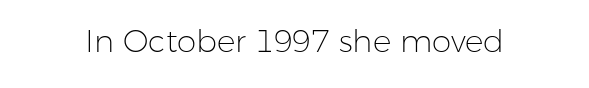
The image shows 31 px light sans-serif type, upright; set normal letter spacing, not underlined; low stroke contrast and a medium x-height.
